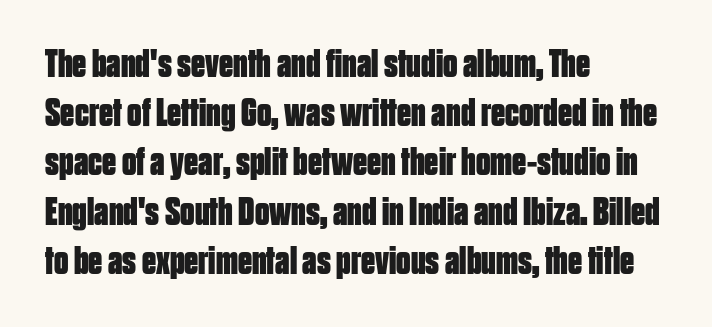
Letterform terminals end flat and unadorned throughout the passage. When letters stand straight like this, we call the style roman or upright. Layout note: lines flush left. Strokes here are thick enough to call this a true bold. Letter spacing: default.
